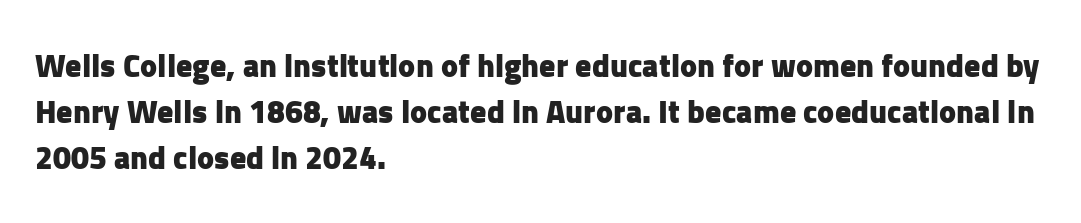
{"serif": "no", "italic": "no", "bold": "yes", "weight": "heavy", "width": "normal", "stroke_contrast": "low", "x_height": "medium", "monospaced": "no", "underline": "no", "align": "left", "line_spacing": "normal", "line_spacing_ratio": 1.43, "letter_spacing": "normal", "letter_spacing_em": 0.0, "glyph_px": 32}
